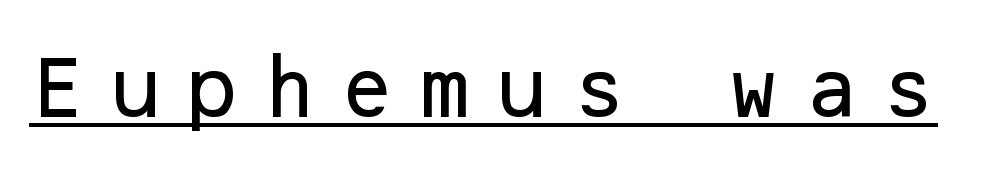
{"serif": "no", "italic": "no", "width": "normal", "stroke_contrast": "low", "x_height": "medium", "underline": "yes", "letter_spacing": "wide", "letter_spacing_em": 0.27, "glyph_px": 68}
